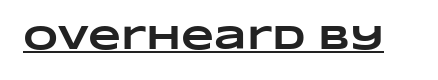
Q: Is the text bold? A: Yes.
Q: Is the text underlined? A: Yes.
Q: Is the spacing between letters normal or unusually wide? A: Normal.
Q: Width (condensed, normal, or wide)? A: Wide.
Q: Stroke contrast? A: Low.
Q: x-height? A: Large.
Q: Monospaced? A: No.
